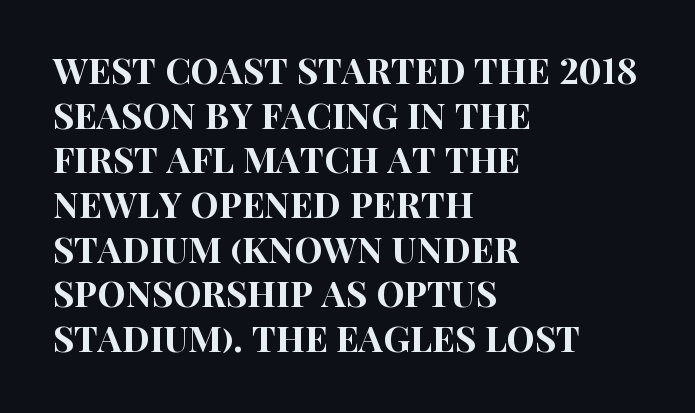
{"serif": "no", "italic": "no", "width": "condensed", "stroke_contrast": "high", "x_height": "large", "monospaced": "no", "underline": "no", "align": "left", "line_spacing_ratio": 1.24, "letter_spacing": "normal", "letter_spacing_em": 0.0, "glyph_px": 36}
